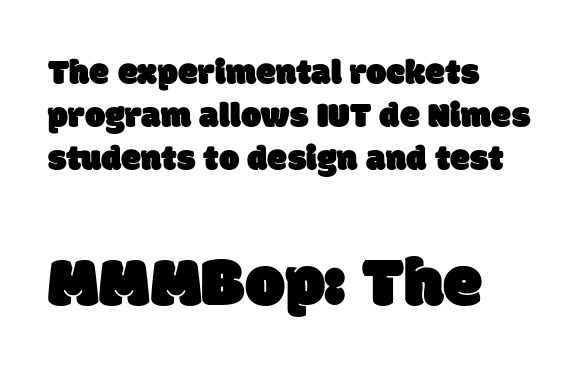
{"serif": "no", "width": "normal", "stroke_contrast": "low", "x_height": "large", "monospaced": "no", "underline": "no", "align": "left", "line_spacing_ratio": 1.2, "letter_spacing": "normal", "letter_spacing_em": 0.0, "larger_block": "second", "size_ratio": 1.97, "glyph_px": 71}
